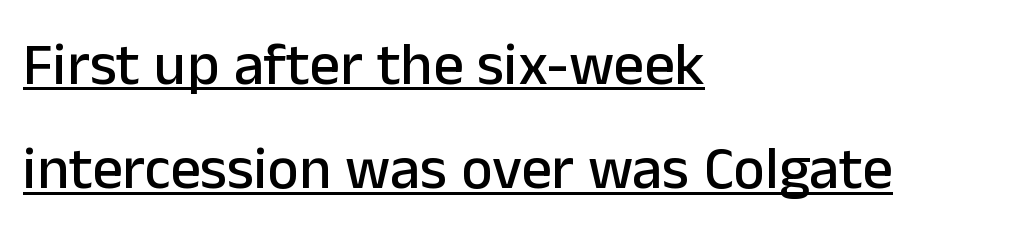
The image shows 60 px sans-serif type, upright; set left-aligned, line spacing 1.74x, normal letter spacing, underlined; low stroke contrast and a medium x-height.
